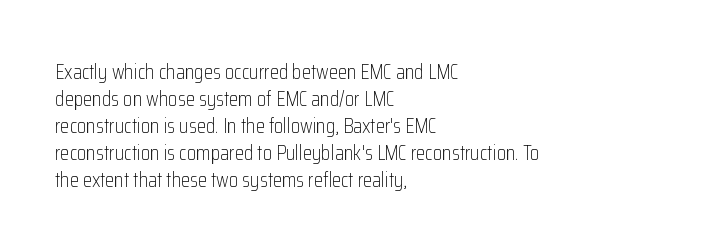
The image shows 21 px text type, upright; set left-aligned, normal line spacing (1.28x), normal letter spacing, not underlined.
